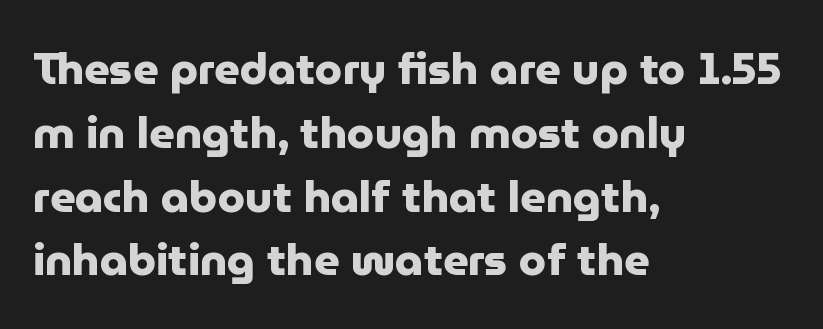
The image shows 44 px heavy sans-serif type, upright; set left-aligned, normal line spacing (1.45x), normal letter spacing, not underlined; low stroke contrast and a medium x-height.
